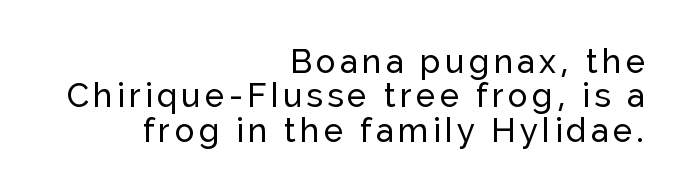
Q: Is the text italic (slanted)? A: No, it is upright.
Q: Is the typeface a serif or a sans-serif typeface? A: Sans-serif.
Q: Is the text underlined? A: No.
Q: How is the paragraph aligned? A: Right-aligned.
Q: Is the spacing between lines tight, normal or loose? A: Tight.
Q: Width (condensed, normal, or wide)? A: Normal.
Q: Stroke contrast? A: Low.
Q: x-height? A: Medium.
Q: Monospaced? A: No.
